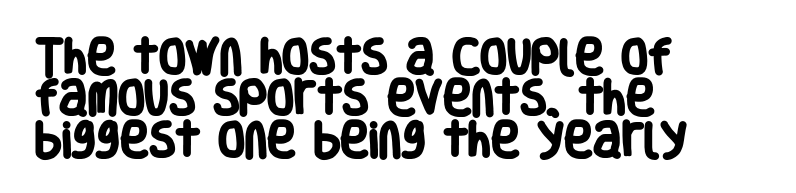
The image shows 39 px heavy, condensed sans-serif type; set left-aligned, tight line spacing (1.06x), normal letter spacing, not underlined; low stroke contrast and a large x-height.
